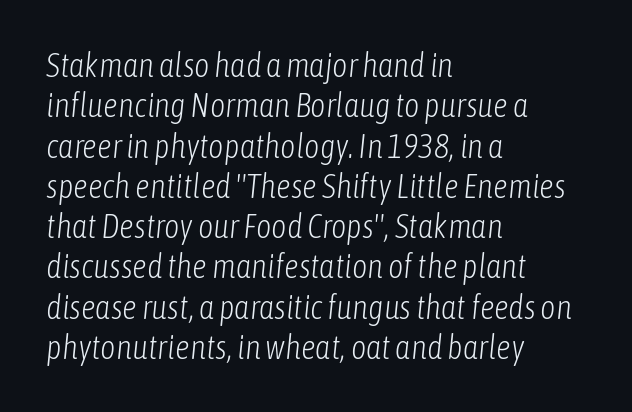
The image shows 33 px light, condensed type, italic (leaning right); set left-aligned, line spacing 1.22x, normal letter spacing, not underlined; low stroke contrast and a medium x-height.
